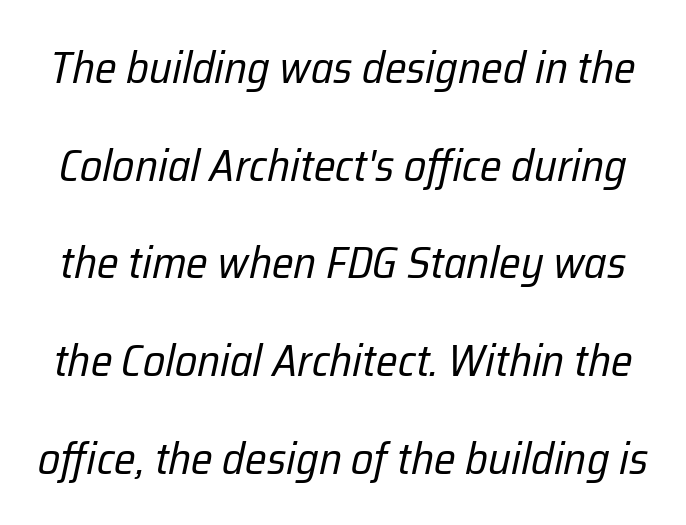
This rendering leaves character spacing at its baseline value. You can tell it's italic because the verticals aren't actually vertical. Quick note: interline space is abundant. Bare-footed words on every line. Character widths vary here, with narrow letters taking less room than wide ones. Each stroke keeps to a modest, everyday thickness or less.
